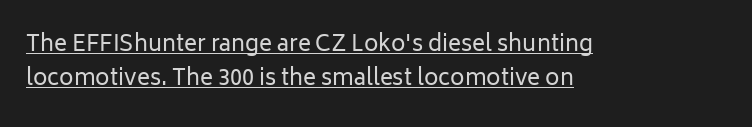
Regarding leading, the lines here are spaced in the standard way. Compared with typical body copy, the letter spacing here is the same. The passage shown is not bold in any degree. Underlining? Definitely there.
